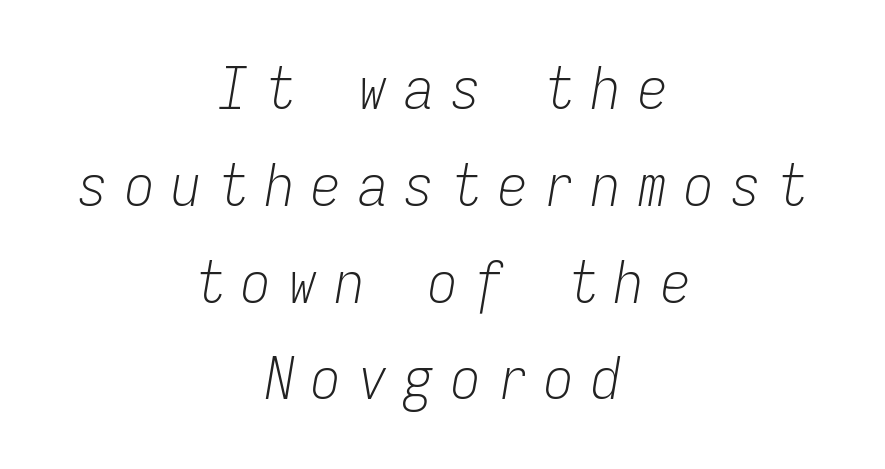
Vertically, the passage feels balanced, rows spaced as you'd expect. Characters are canted at an angle relative to the baseline's perpendicular. The rendering uses typewriter-style spacing with identical character cells. The cut favours lightness, reaching ordinary text weight at its darkest. Visually the block forms a symmetrical silhouette, jagged on both flanks. Just letters on the line, the space beneath them empty.
